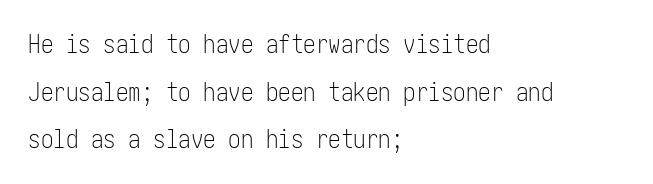
The image shows 25 px text type, upright; set left-aligned, loose line spacing (1.91x), normal letter spacing, not underlined.
